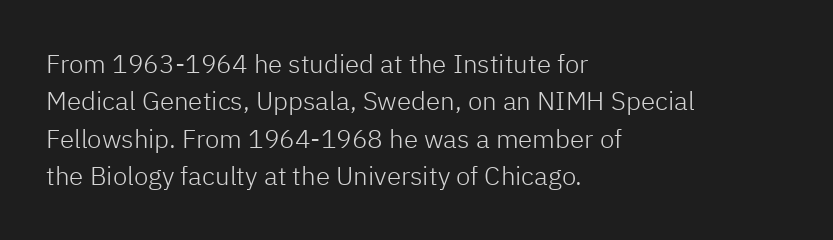
Is the letter spacing exaggerated? No — it looks like the ordinary default. This block has exactly the height ordinary leading produces. This is the regular roman posture of the typeface. Weight: not bold — regular or lighter.
